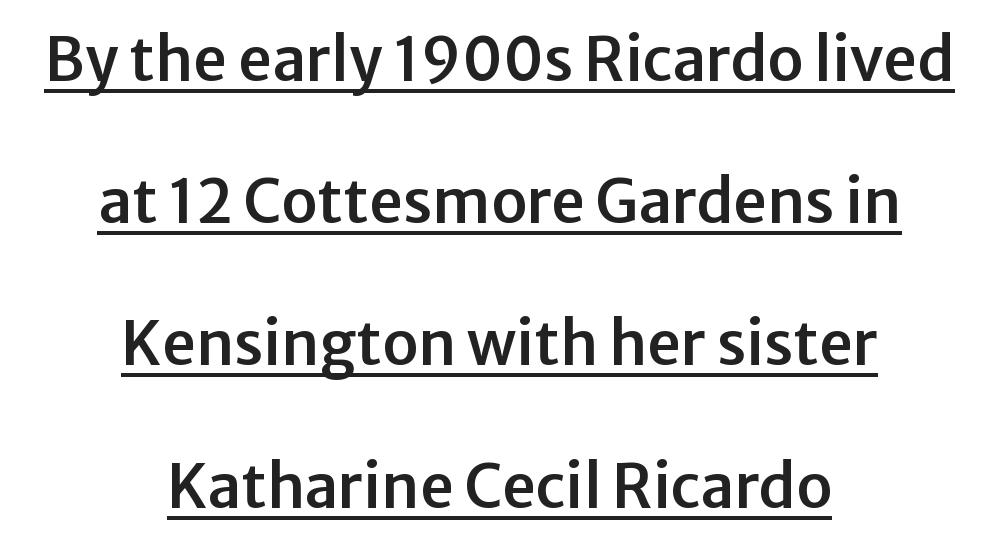
Compared with a flush-left layout, this one balances lines on the center instead. Line spacing here is loose. You can see a thin bar hugging the bottom of the glyphs. Here the designer chose a conventional face with non-uniform glyph widths.
